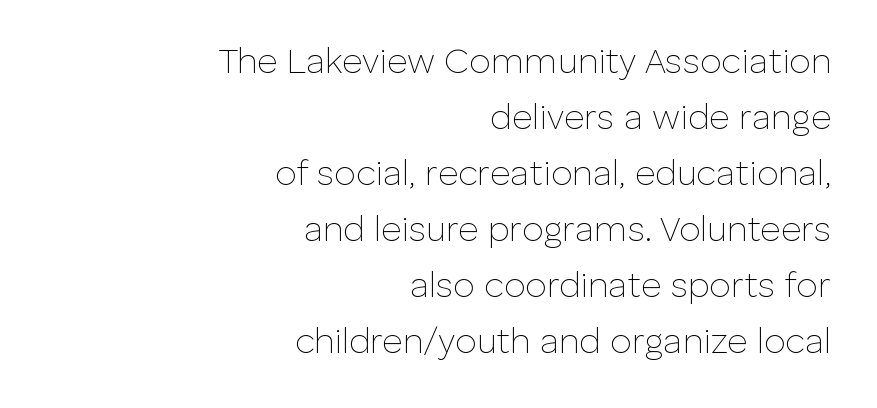
{"serif": "no", "italic": "no", "bold": "no", "weight": "thin", "width": "normal", "stroke_contrast": "low", "x_height": "medium", "monospaced": "no", "underline": "no", "align": "right", "line_spacing": "normal", "line_spacing_ratio": 1.6, "letter_spacing": "normal", "letter_spacing_em": 0.0, "glyph_px": 35}
